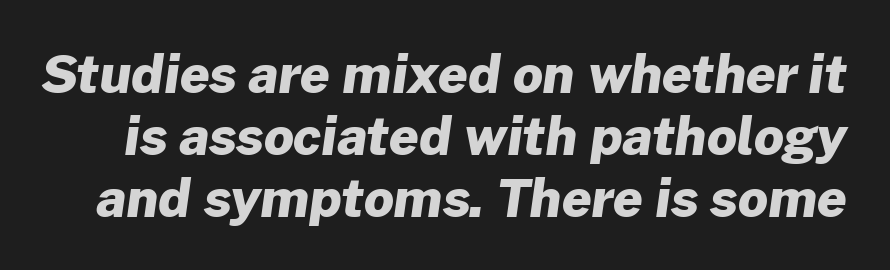
Q: Is the text bold? A: Yes.
Q: Is the typeface a serif or a sans-serif typeface? A: Sans-serif.
Q: Is the text underlined? A: No.
Q: Is the spacing between letters normal or unusually wide? A: Normal.
Q: Width (condensed, normal, or wide)? A: Normal.
Q: Stroke contrast? A: Low.
Q: x-height? A: Medium.
Q: Monospaced? A: No.
